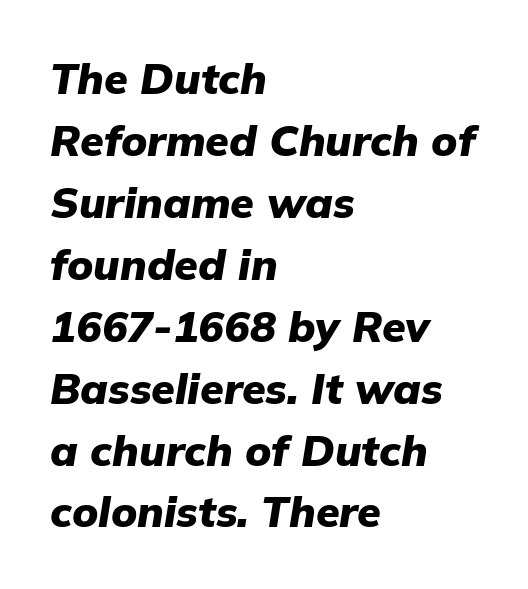
The characters look thick and weighty, a clear bold. This sample has the flowing, uneven cadence of proportional lettering. The foot of each line stays bare and open. Regular leading. These lines stack with their left ends in a neat column.
